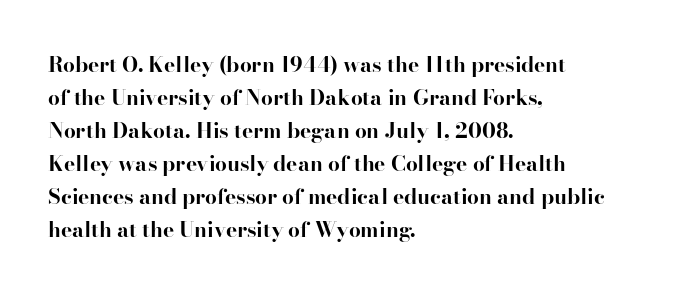
The sample has been set heavy, in full bold. Any mark beneath the type? The region is blank. The ragged edge is on the right, which tells us the setting is flush left. This sample uses plain, unmodified letter spacing. Posture: vertical. Does the leading feel generous? No, just average.
